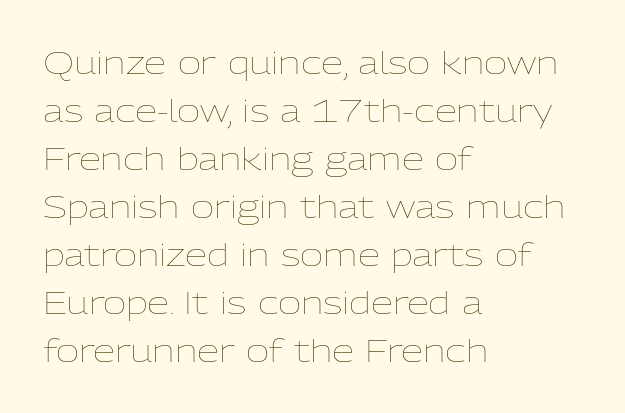
The strokes carry an ordinary text weight at most. Has an underline been added? It has not. The line-height multiplier appears to be the usual default. The typography opts for an upright posture over an oblique one. This sample has the flowing, uneven cadence of proportional lettering.
